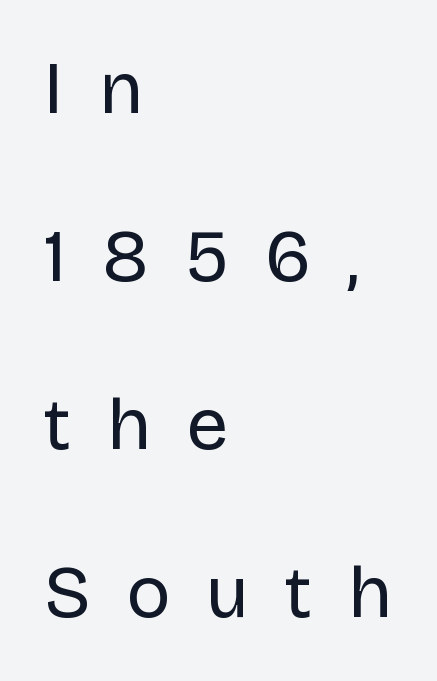
{"serif": "no", "italic": "no", "bold": "no", "weight": "regular", "width": "normal", "stroke_contrast": "low", "x_height": "large", "monospaced": "no", "underline": "no", "align": "left", "line_spacing": "loose", "line_spacing_ratio": 2.27, "letter_spacing": "wide", "letter_spacing_em": 0.48, "glyph_px": 74}
